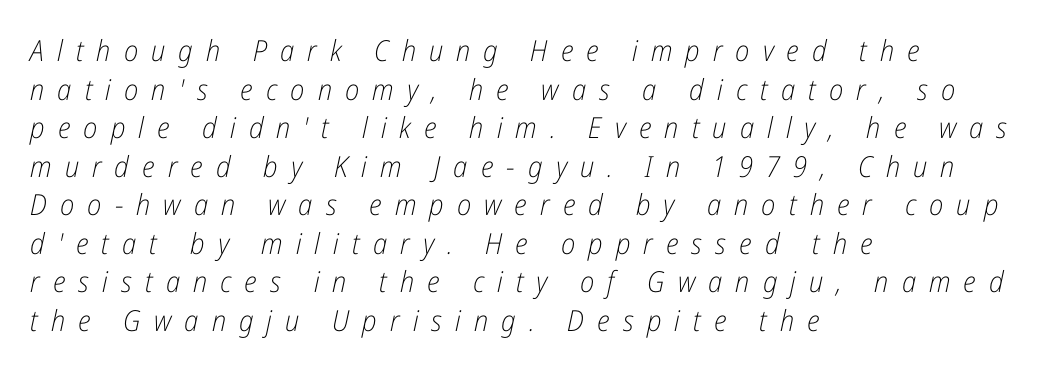
A typesetter would call this proportional, since set widths differ per character. No letter is thick-stroked: the sample isn't bold. Quick note: interline space is typical. Lines of text with bare space underneath.
